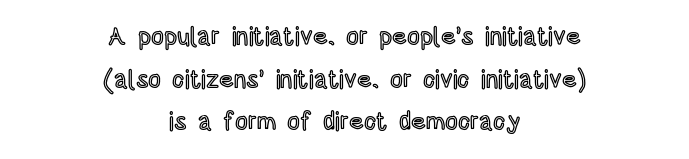
{"italic": "no", "underline": "no", "align": "center", "line_spacing_ratio": 1.71, "letter_spacing": "normal", "letter_spacing_em": 0.0, "glyph_px": 25}
